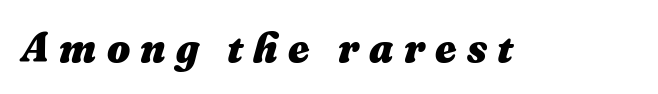
Glance below the letters and you will spot only blank space. This sample has the flowing, uneven cadence of proportional lettering. Emphasis-style slanted type is in use. In terms of weight, the rendering is a true, heavy bold. Between one letter and the next there's a generous, obvious gap.
